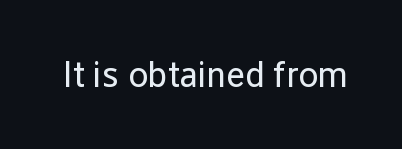
Is this a fixed-width face? No — the glyphs have proportional, varying widths. Vertical strokes here are truly vertical. Glance below the letters and you will spot only blank space. The face used here is a sans, in the tradition of grotesques and geometrics. The face looks like a standard text weight, possibly lighter. Short note: letters normally spaced.
